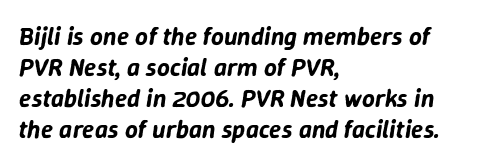
{"italic": "yes", "lean": "right", "slant_degrees": 9, "underline": "no", "align": "left", "line_spacing_ratio": 1.24, "letter_spacing": "normal", "letter_spacing_em": 0.0, "glyph_px": 25}
